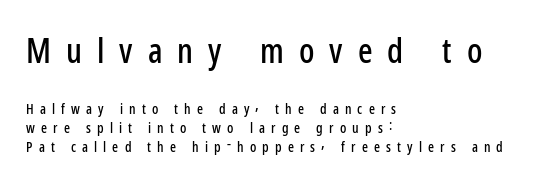
The image shows 34 px condensed sans-serif type, upright; set left-aligned, normal line spacing (1.35x), unusually wide letter spacing (+0.44 em), not underlined; the first (top) block is 2.43x larger; low stroke contrast and a medium x-height.
